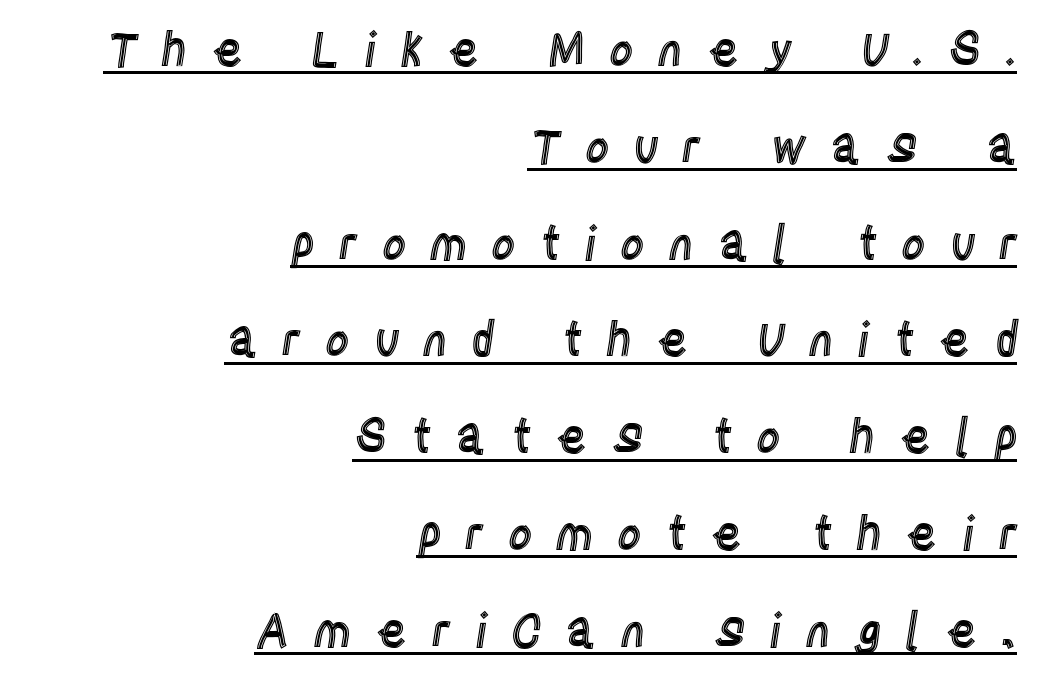
The image shows 47 px condensed type; set right-aligned, loose line spacing (2.06x), unusually wide letter spacing (+0.5 em), underlined; a large x-height.
